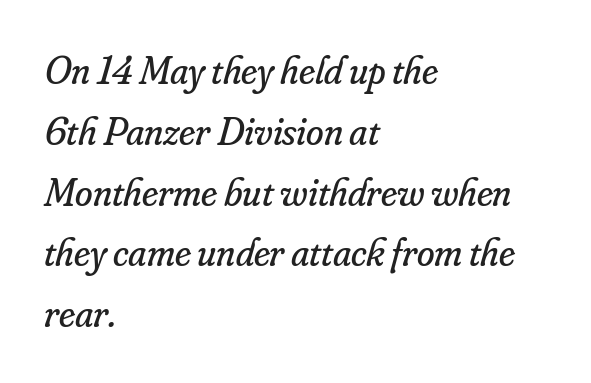
{"serif": "yes", "italic": "yes", "lean": "right", "slant_degrees": 16, "bold": "no", "weight": "regular", "width": "normal", "stroke_contrast": "low", "x_height": "small", "monospaced": "no", "underline": "no", "align": "left", "line_spacing": "normal", "line_spacing_ratio": 1.52, "letter_spacing": "normal", "letter_spacing_em": 0.0, "glyph_px": 40}
